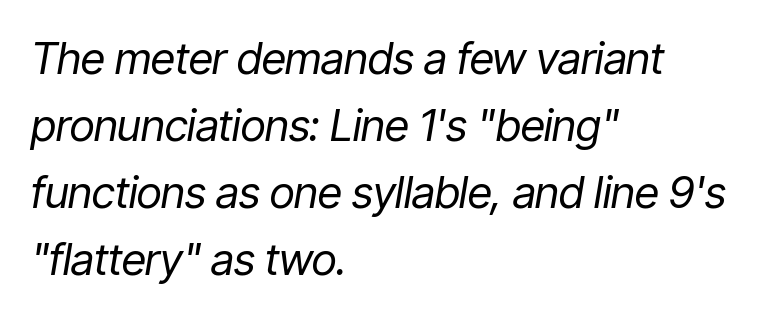
The image shows 44 px regular-weight, condensed type, italic (leaning right); set left-aligned, normal line spacing (1.52x), normal letter spacing, not underlined; low stroke contrast and a medium x-height.
